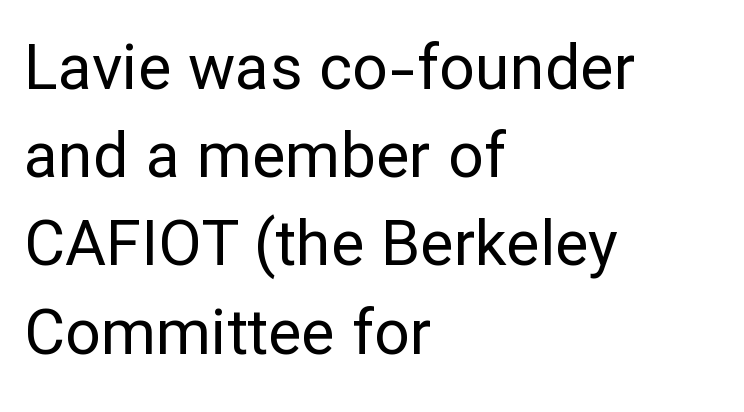
{"serif": "no", "italic": "no", "bold": "no", "weight": "regular", "width": "normal", "stroke_contrast": "low", "x_height": "medium", "monospaced": "no", "underline": "no", "align": "left", "line_spacing": "normal", "line_spacing_ratio": 1.4, "letter_spacing": "normal", "letter_spacing_em": 0.0, "glyph_px": 63}
